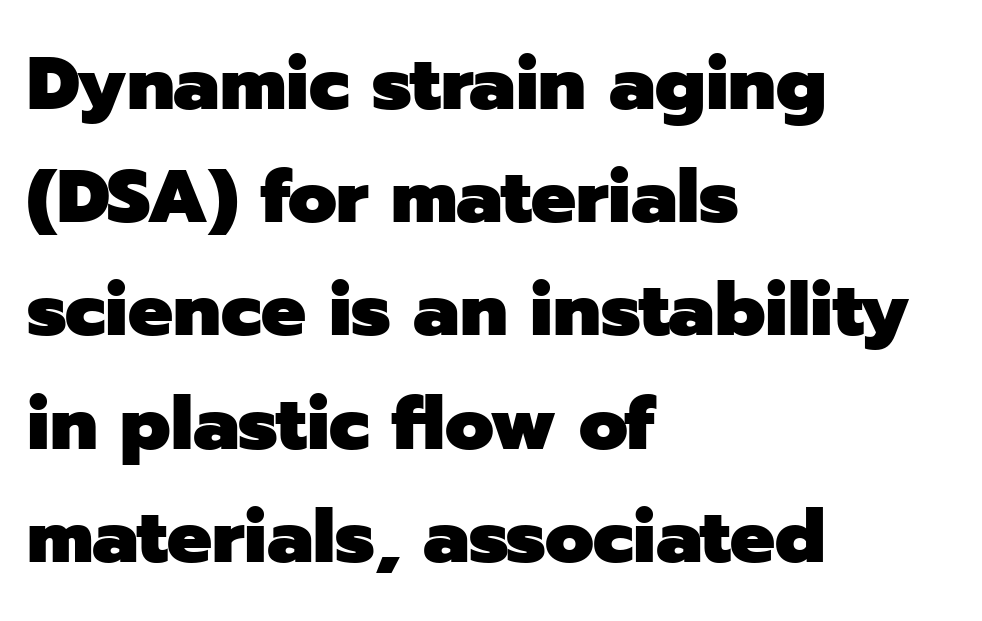
{"serif": "no", "italic": "no", "bold": "yes", "weight": "heavy", "width": "normal", "stroke_contrast": "low", "x_height": "medium", "monospaced": "no", "underline": "no", "align": "left", "line_spacing": "normal", "line_spacing_ratio": 1.51, "letter_spacing": "normal", "letter_spacing_em": 0.0, "glyph_px": 75}
